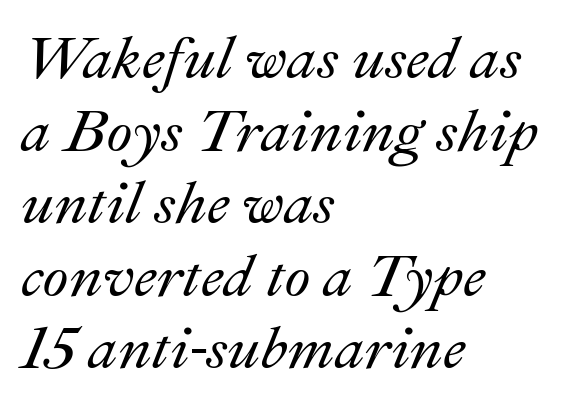
Do the characters align in a grid? No, the font is proportional. Emphasis-style slanted type is in use. A bare baseline throughout the passage. The ragged edge is on the right, which tells us the setting is flush left. Here the glyphs are tracked normally, forming tight word shapes.
